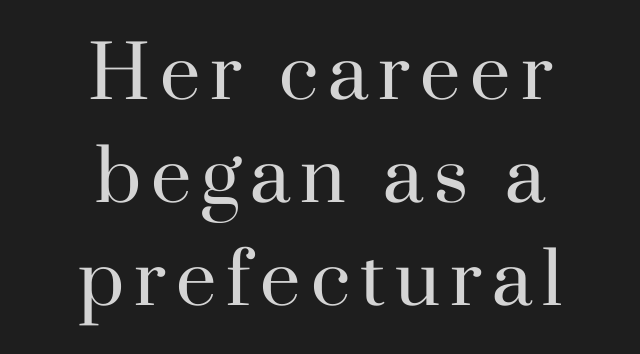
The passage shown is typed in a proportional face where columns would drift. Where is the straight margin? There isn't one; the lines are centered. The face looks like a standard text weight, possibly lighter. Serif or sans? Serif — the stroke terminals have little feet.
